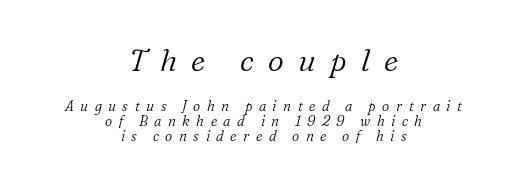
The image shows 31 px light serif type, italic (leaning right); set centered, tight line spacing (1.05x), unusually wide letter spacing (+0.46 em), not underlined; the first (top) block is 2.21x larger; low stroke contrast and a medium x-height.
